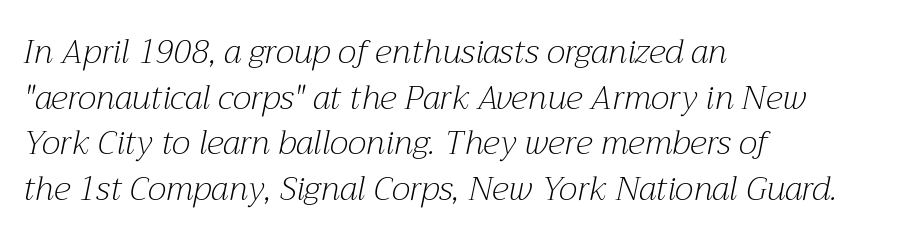
The letters look calm and open, with moderate or lighter stems. Is this a fixed-width face? No — the glyphs have proportional, varying widths. Is there much room between lines? A standard amount, neither cramped nor airy. The typeface chosen for these lines features serifs.
